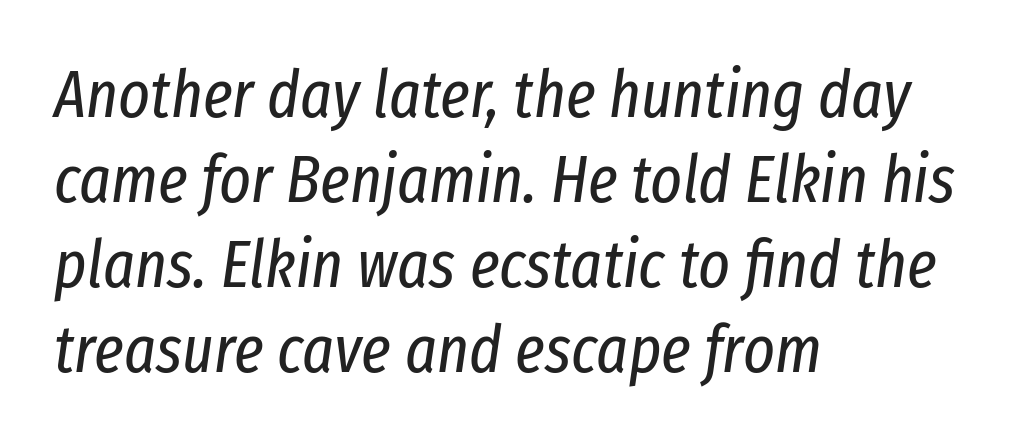
The image shows 67 px regular-weight, condensed type, italic (leaning right); set left-aligned, normal line spacing (1.27x), normal letter spacing, not underlined; low stroke contrast and a medium x-height.
